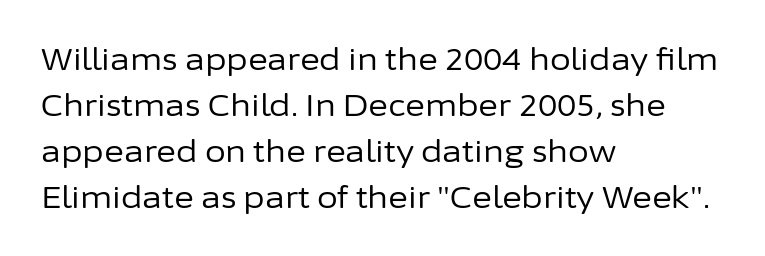
{"serif": "no", "italic": "no", "bold": "no", "weight": "regular", "width": "normal", "stroke_contrast": "low", "x_height": "medium", "monospaced": "no", "underline": "no", "align": "left", "line_spacing": "normal", "line_spacing_ratio": 1.53, "letter_spacing": "normal", "letter_spacing_em": 0.0, "glyph_px": 30}
